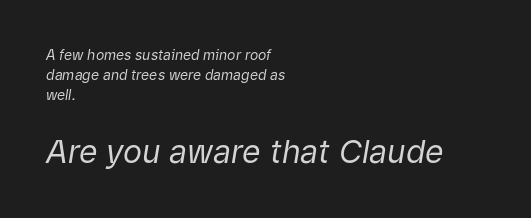
{"italic": "yes", "lean": "right", "slant_degrees": 9, "bold": "no", "weight": "regular", "width": "normal", "stroke_contrast": "low", "x_height": "medium", "monospaced": "no", "underline": "no", "align": "left", "line_spacing": "normal", "line_spacing_ratio": 1.44, "letter_spacing": "normal", "letter_spacing_em": 0.0, "larger_block": "second", "size_ratio": 2.29, "glyph_px": 32}
